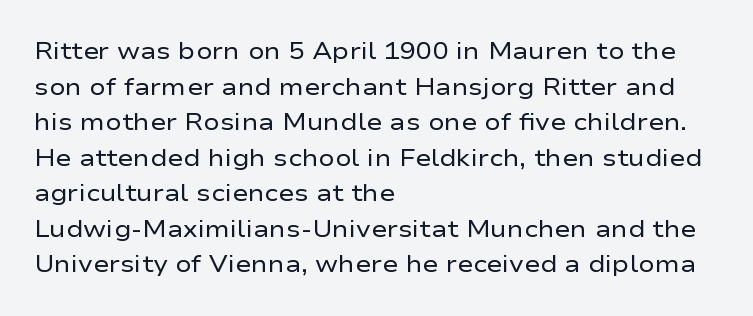
{"italic": "no", "bold": "no", "underline": "no", "align": "left", "line_spacing": "normal", "line_spacing_ratio": 1.48, "letter_spacing": "normal", "letter_spacing_em": 0.0, "glyph_px": 24}
